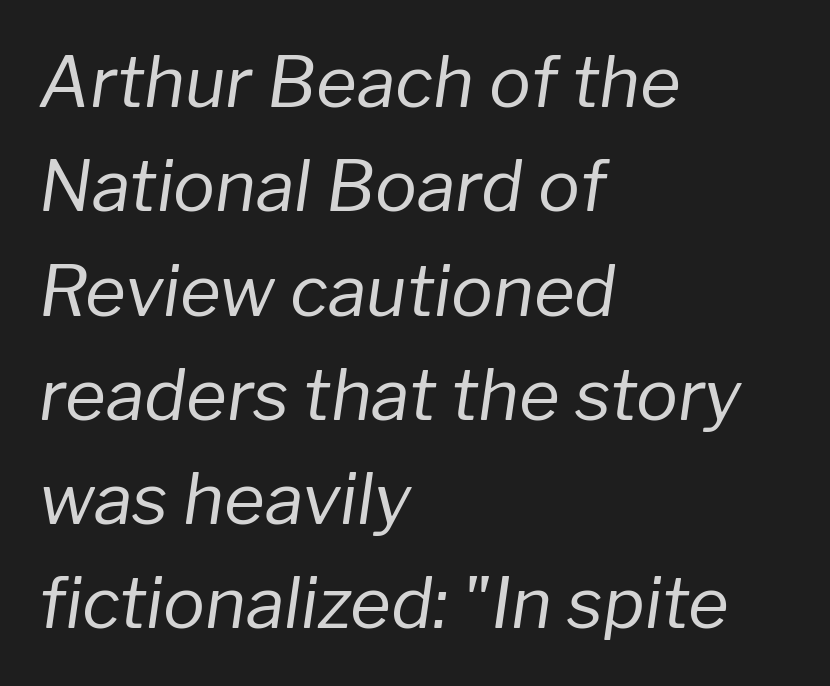
The image shows 70 px regular-weight type, italic (leaning right); set left-aligned, normal line spacing (1.49x), normal letter spacing, not underlined; low stroke contrast and a medium x-height.
